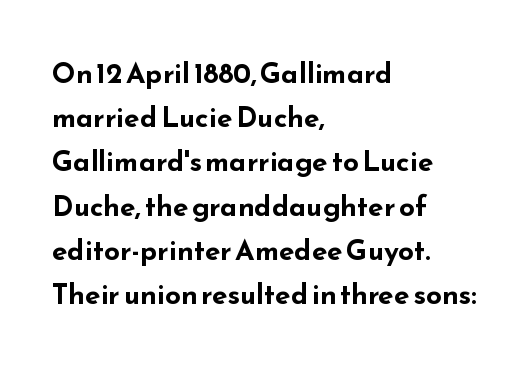
Q: Is the text bold? A: Yes.
Q: Is the text italic (slanted)? A: No, it is upright.
Q: Is the typeface a serif or a sans-serif typeface? A: Sans-serif.
Q: Is the text underlined? A: No.
Q: How is the paragraph aligned? A: Left-aligned.
Q: Is the spacing between letters normal or unusually wide? A: Normal.
Q: Is the spacing between lines tight, normal or loose? A: Normal.
Q: Width (condensed, normal, or wide)? A: Wide.
Q: Stroke contrast? A: Low.
Q: x-height? A: Small.
Q: Monospaced? A: No.
